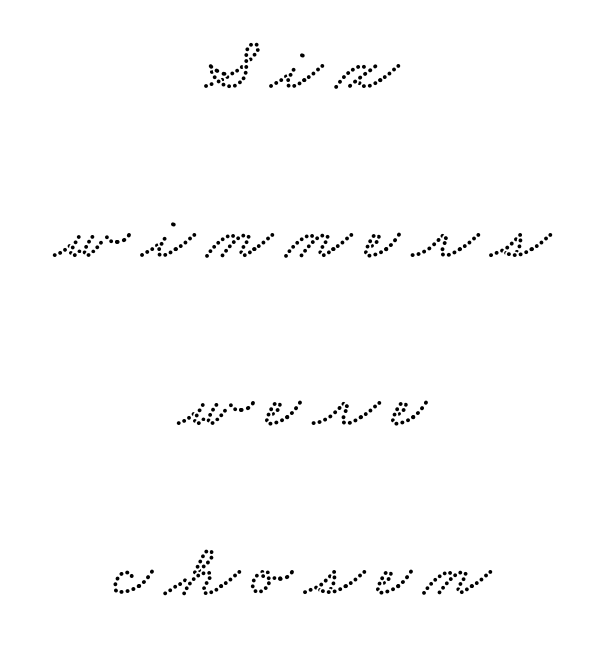
The image shows 76 px wide type; set centered, loose line spacing (2.22x), not underlined; low stroke contrast and a small x-height.
